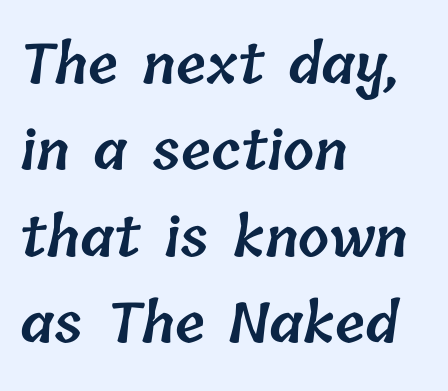
{"bold": "semi", "weight": "semibold", "width": "normal", "stroke_contrast": "low", "x_height": "medium", "monospaced": "no", "underline": "no", "align": "left", "line_spacing": "normal", "line_spacing_ratio": 1.57, "letter_spacing": "normal", "letter_spacing_em": 0.0, "glyph_px": 55}
